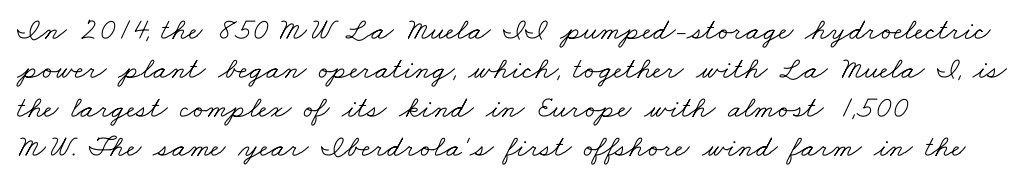
The image shows 31 px light, wide serif type; set left-aligned, normal line spacing (1.26x), normal letter spacing, not underlined; low stroke contrast and a small x-height.
